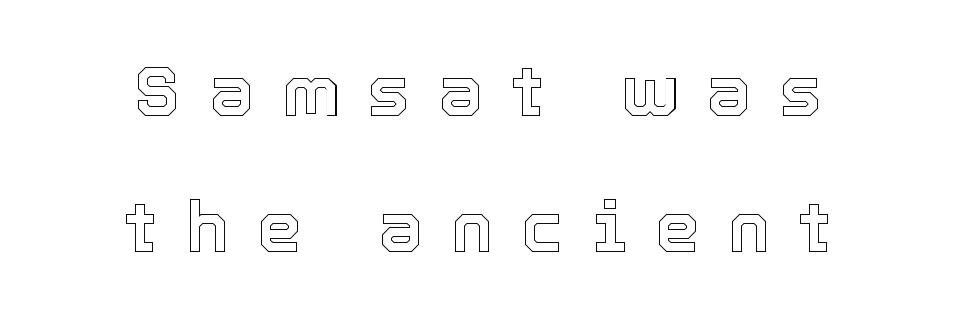
{"italic": "no", "width": "normal", "x_height": "medium", "monospaced": "no", "underline": "no", "align": "center", "line_spacing": "loose", "line_spacing_ratio": 1.92, "letter_spacing": "wide", "letter_spacing_em": 0.4, "glyph_px": 71}
